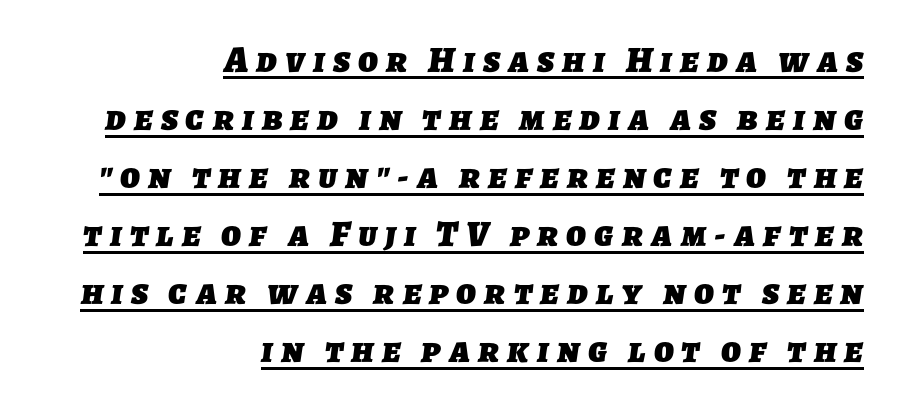
The rendering uses a moderate line-height, typical for paragraphs. This rendering features underlined lettering. The strokes are fattened all the way to bold. Grotesque or geometric, the face here clearly has no serifs. Does the copy run flush right? Yes — the right margin is perfectly even. Is the letter spacing exaggerated? Yes — the characters are pushed far apart.
